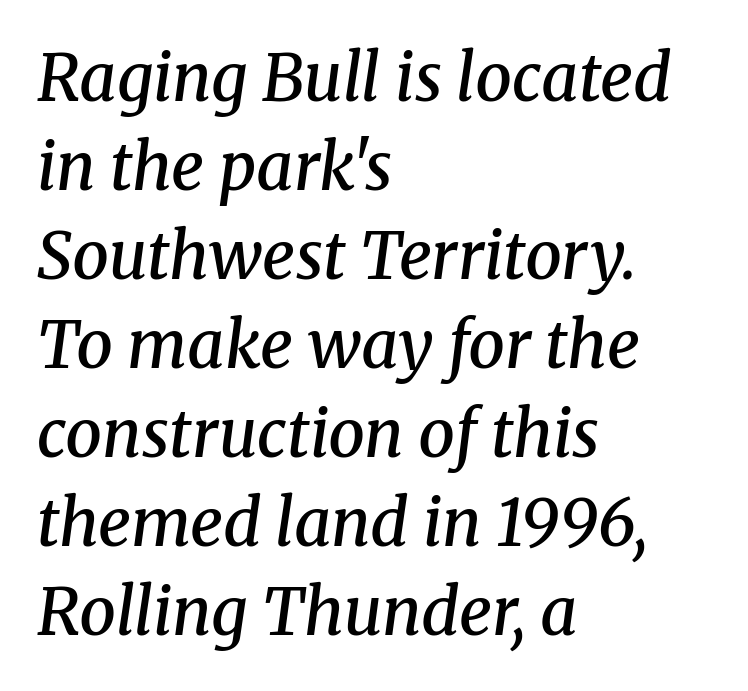
Words float on clear page, feet unadorned. The face used here is rendered with its standard letterfit. Compared with typical paragraphs, the rows here are spaced about the same. The lines are quadded left. Designer's note — italics engaged.
